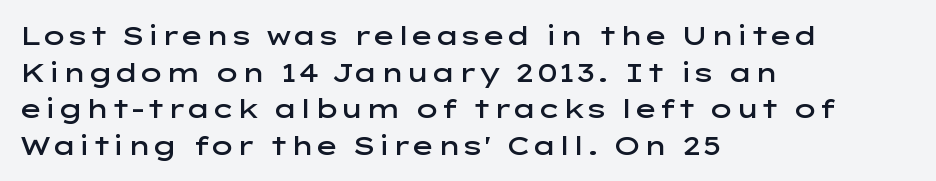
Every row of glyphs begins at an identical x-position on the left. Summary of weight: moderately heavy, a semibold. Evenly set lines give the paragraph a standard silhouette. In terms of letterspacing, this is plain default setting. When letters stand straight like this, we call the style roman or upright. The gap between lines stays unmarked.
